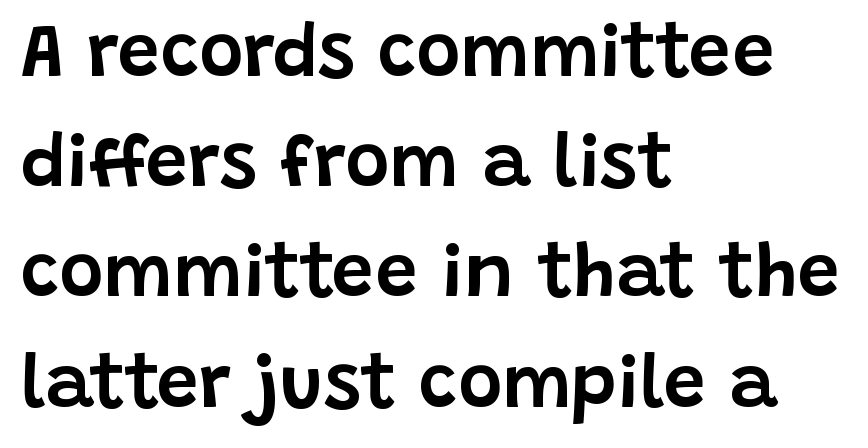
The characters display no serif detailing; their extremities are plain. The lines sit at an ordinary, default distance from one another. The space beneath each line is pristine and unruled. Does extra space separate the letters? No, they use regular spacing. The type sits square on the baseline with zero lean.
